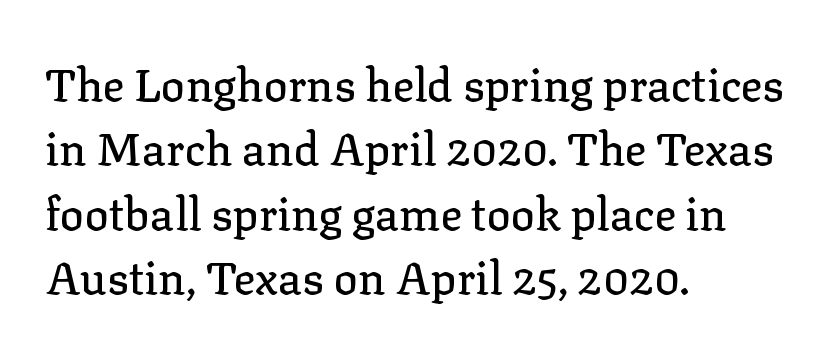
The image shows 45 px serif type, upright; set left-aligned, normal line spacing (1.43x), normal letter spacing, not underlined; low stroke contrast and a medium x-height.
